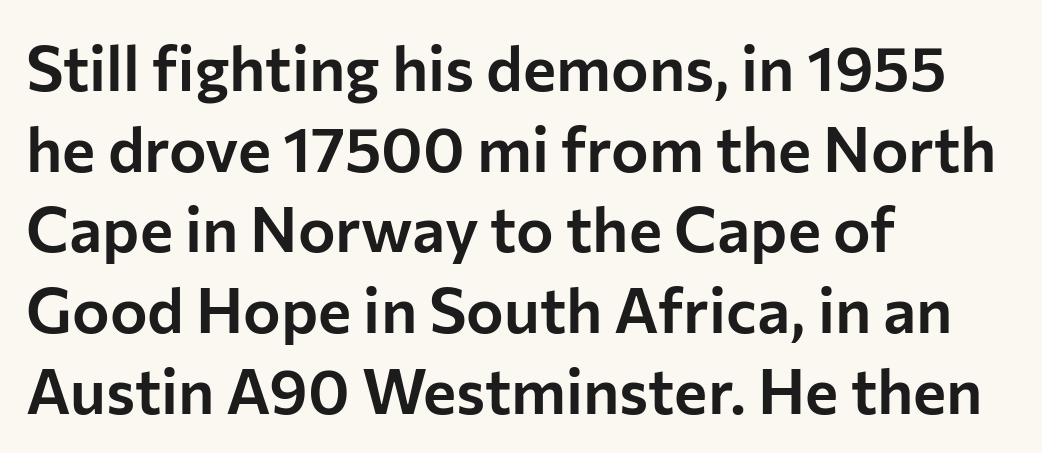
The image shows 63 px sans-serif type, upright; set left-aligned, normal line spacing (1.28x), normal letter spacing, not underlined; low stroke contrast and a medium x-height.
